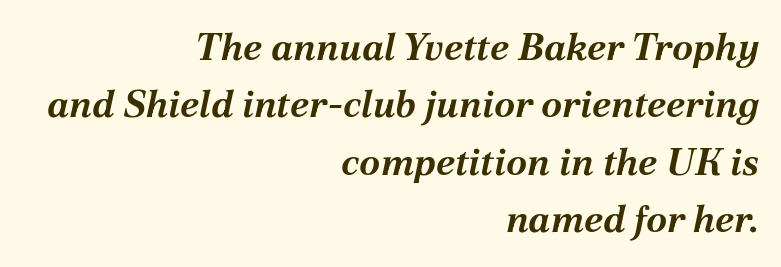
{"italic": "yes", "lean": "right", "slant_degrees": 12, "bold": "yes", "weight": "bold", "width": "normal", "stroke_contrast": "medium", "x_height": "medium", "monospaced": "no", "underline": "no", "align": "right", "line_spacing": "normal", "line_spacing_ratio": 1.51, "letter_spacing": "normal", "letter_spacing_em": 0.0, "glyph_px": 38}
